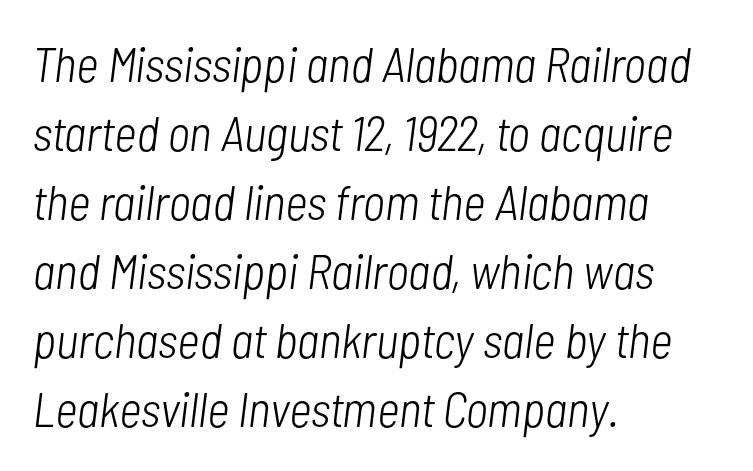
Q: Is the text bold? A: No.
Q: Is the text italic (slanted)? A: Yes, it leans right by about 7 degrees.
Q: Is the text underlined? A: No.
Q: How is the paragraph aligned? A: Left-aligned.
Q: Is the spacing between letters normal or unusually wide? A: Normal.
Q: Is the spacing between lines tight, normal or loose? A: Normal.
Q: Width (condensed, normal, or wide)? A: Condensed.
Q: Stroke contrast? A: Low.
Q: x-height? A: Medium.
Q: Monospaced? A: No.
